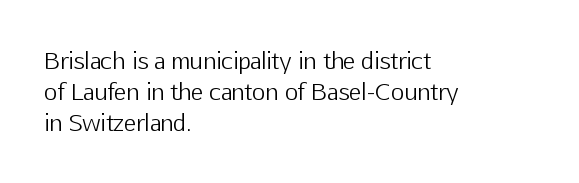
{"italic": "no", "bold": "no", "underline": "no", "align": "left", "line_spacing": "normal", "line_spacing_ratio": 1.35, "letter_spacing": "normal", "letter_spacing_em": 0.0, "glyph_px": 23}
